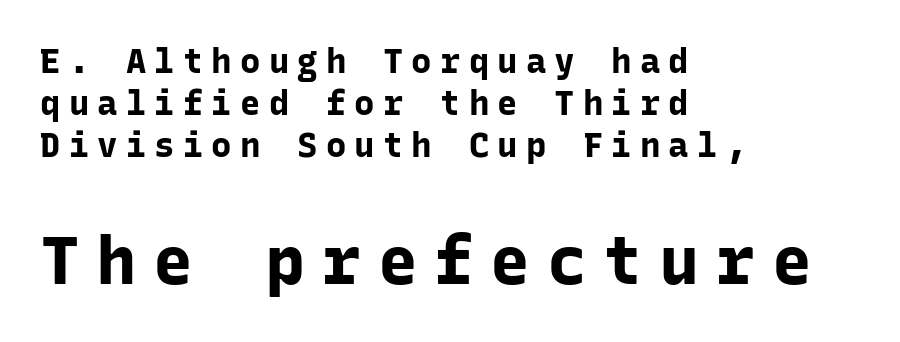
{"serif": "no", "italic": "no", "bold": "yes", "weight": "bold", "width": "normal", "stroke_contrast": "low", "x_height": "medium", "monospaced": "yes", "underline": "no", "align": "left", "line_spacing_ratio": 1.24, "letter_spacing": "wide", "letter_spacing_em": 0.24, "larger_block": "second", "size_ratio": 1.97, "glyph_px": 67}
